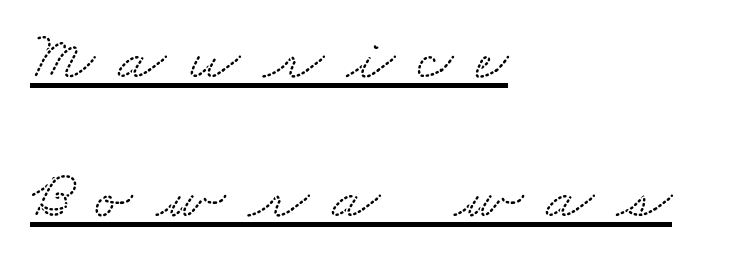
Q: Is the typeface a serif or a sans-serif typeface? A: Serif.
Q: Is the text underlined? A: Yes.
Q: How is the paragraph aligned? A: Left-aligned.
Q: Is the spacing between letters normal or unusually wide? A: Unusually wide.
Q: Is the spacing between lines tight, normal or loose? A: Loose.
Q: Width (condensed, normal, or wide)? A: Wide.
Q: Stroke contrast? A: Low.
Q: x-height? A: Small.
Q: Monospaced? A: No.
